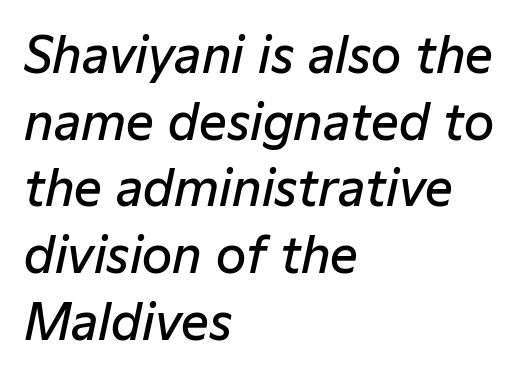
Q: Is the text bold? A: Semi-bold.
Q: Is the text italic (slanted)? A: Yes, it leans right by about 12 degrees.
Q: Is the text underlined? A: No.
Q: How is the paragraph aligned? A: Left-aligned.
Q: Is the spacing between letters normal or unusually wide? A: Normal.
Q: Is the spacing between lines tight, normal or loose? A: Normal.
Q: Width (condensed, normal, or wide)? A: Normal.
Q: Stroke contrast? A: Low.
Q: x-height? A: Medium.
Q: Monospaced? A: No.
